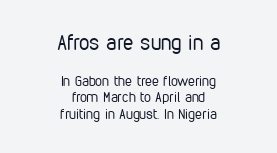
{"italic": "no", "bold": "no", "underline": "no", "align": "center", "line_spacing_ratio": 1.19, "letter_spacing": "normal", "letter_spacing_em": 0.0, "larger_block": "first", "size_ratio": 1.5, "glyph_px": 21}
